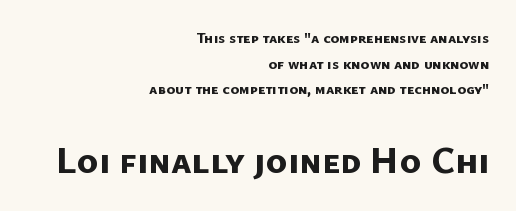
{"serif": "no", "bold": "yes", "weight": "bold", "width": "normal", "stroke_contrast": "low", "x_height": "medium", "monospaced": "no", "underline": "no", "align": "right", "line_spacing_ratio": 1.71, "letter_spacing": "normal", "letter_spacing_em": 0.0, "larger_block": "second", "size_ratio": 2.47, "glyph_px": 37}
